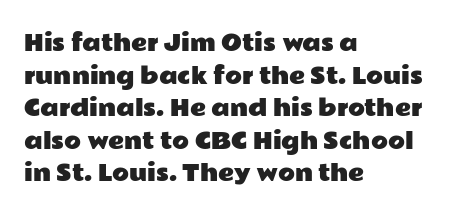
Q: Is the text italic (slanted)? A: No, it is upright.
Q: Is the text underlined? A: No.
Q: How is the paragraph aligned? A: Left-aligned.
Q: Is the spacing between letters normal or unusually wide? A: Normal.
Q: Is the spacing between lines tight, normal or loose? A: Normal.
